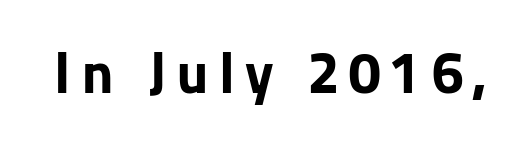
Q: Is the text bold? A: Yes.
Q: Is the text italic (slanted)? A: No, it is upright.
Q: Is the typeface a serif or a sans-serif typeface? A: Sans-serif.
Q: Is the text underlined? A: No.
Q: Width (condensed, normal, or wide)? A: Normal.
Q: Stroke contrast? A: Low.
Q: x-height? A: Medium.
Q: Monospaced? A: No.
